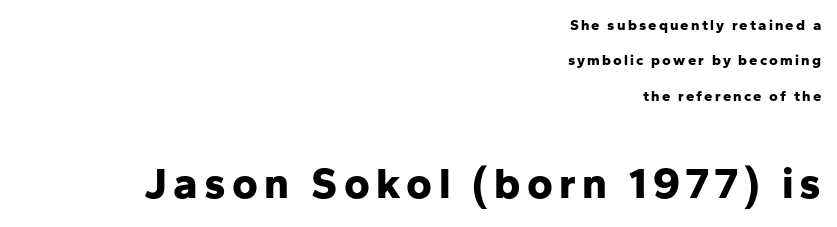
The image shows 44 px bold sans-serif type, upright; set right-aligned, loose line spacing (2.36x), not underlined; the second (bottom) block is 2.93x larger; low stroke contrast and a medium x-height.
